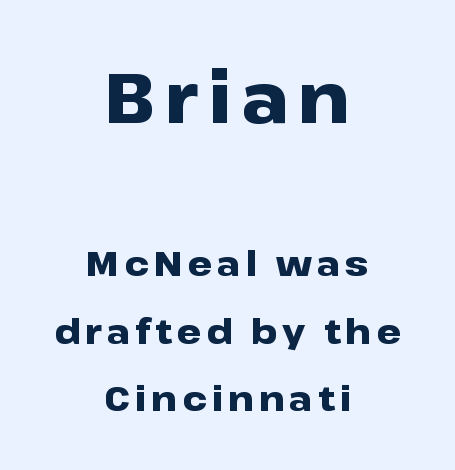
{"serif": "no", "italic": "no", "bold": "yes", "weight": "heavy", "width": "wide", "stroke_contrast": "low", "x_height": "medium", "monospaced": "no", "underline": "no", "align": "center", "line_spacing": "loose", "line_spacing_ratio": 1.92, "larger_block": "first", "size_ratio": 2.0, "glyph_px": 70}
